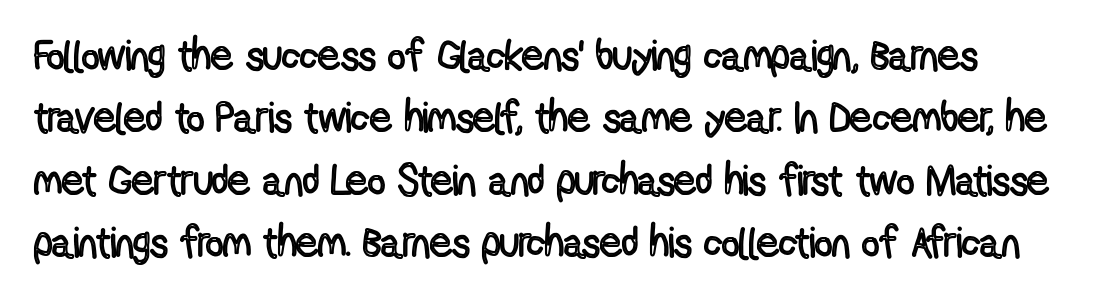
The image shows 43 px condensed type, upright; set normal line spacing (1.45x), normal letter spacing, not underlined; a medium x-height.
